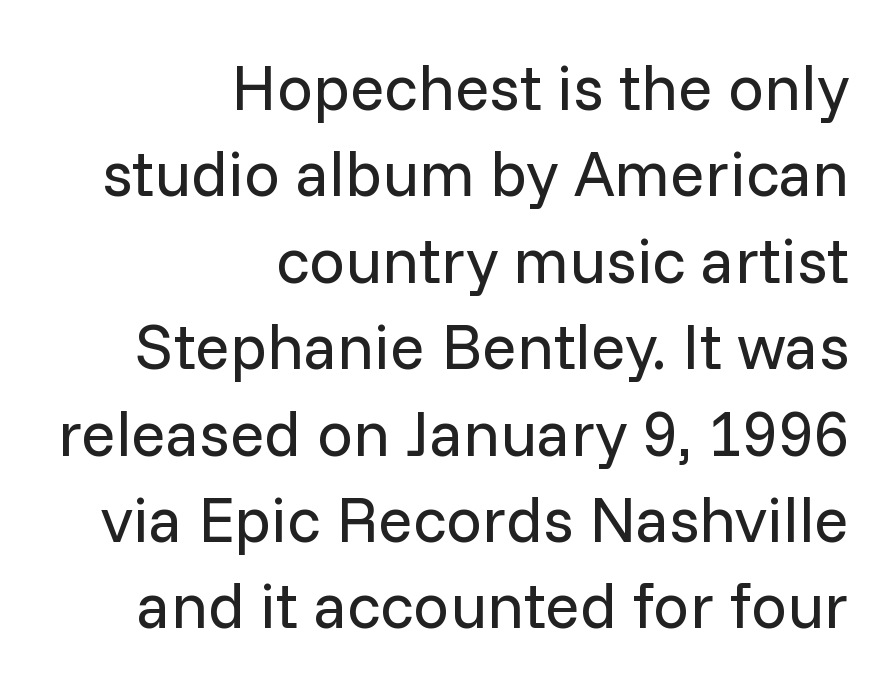
Each letter keeps its own natural width here, so spacing adapts to shape. Each line ends at the same right margin while the left side varies. The type is set solid horizontally, with unmodified tracking. Vertically, the passage feels balanced, rows spaced as you'd expect. Quick note: underline off.
